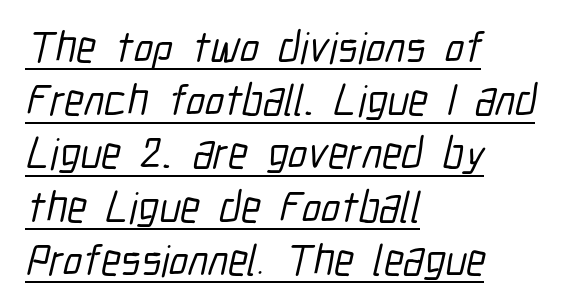
{"serif": "no", "width": "condensed", "stroke_contrast": "low", "x_height": "medium", "monospaced": "no", "underline": "yes", "align": "left", "line_spacing_ratio": 1.21, "letter_spacing": "normal", "letter_spacing_em": 0.0, "glyph_px": 44}
